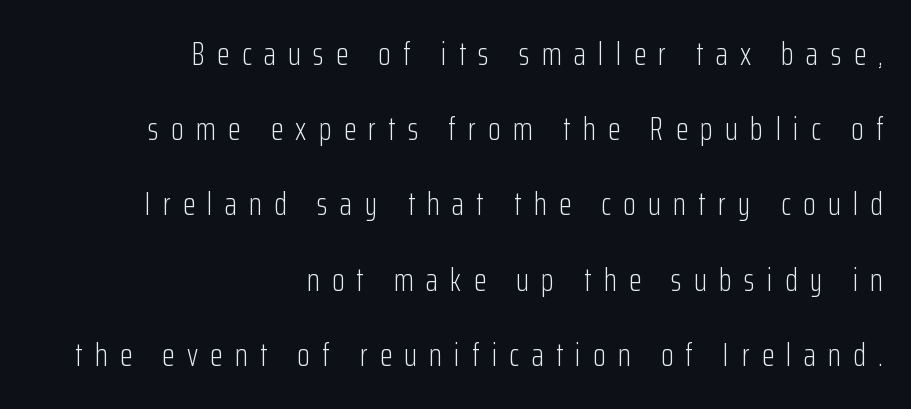
The horizontal fit of the characters is loose and conspicuously gappy. Rule under the text: the space is simply empty. Stroke terminals: plain, sans-serif. Leading: increased.
